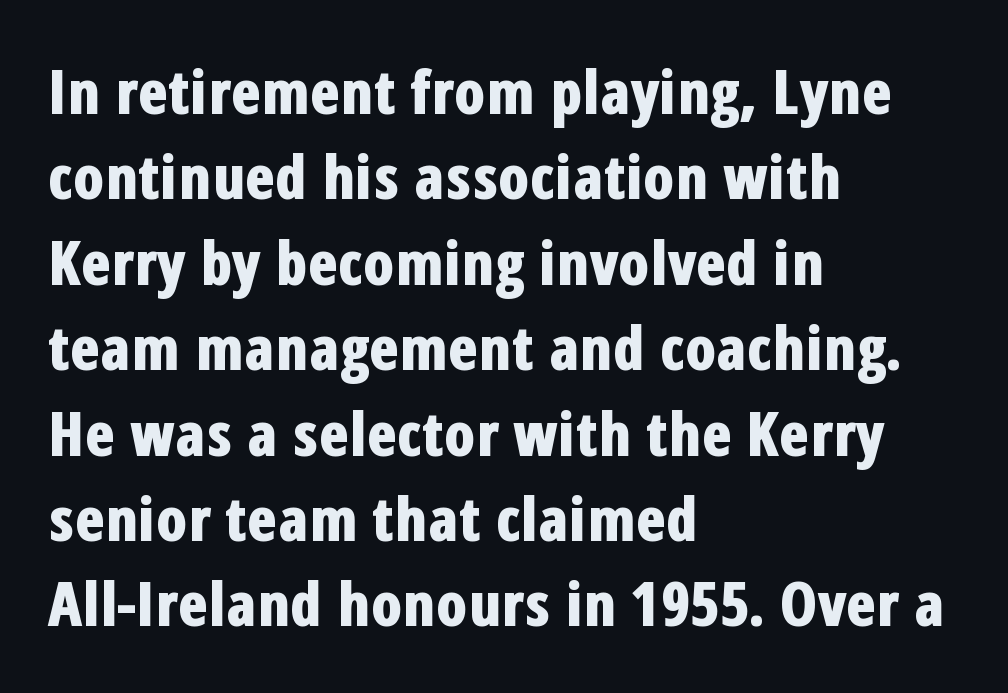
{"serif": "no", "italic": "no", "bold": "yes", "weight": "bold", "width": "condensed", "stroke_contrast": "low", "x_height": "medium", "monospaced": "no", "underline": "no", "align": "left", "line_spacing": "normal", "line_spacing_ratio": 1.4, "letter_spacing": "normal", "letter_spacing_em": 0.0, "glyph_px": 61}
